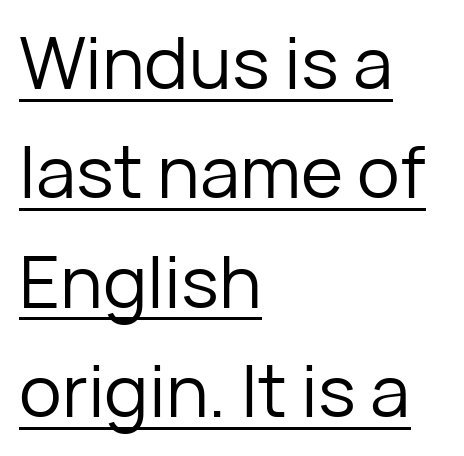
{"serif": "no", "italic": "no", "bold": "no", "weight": "regular", "width": "normal", "stroke_contrast": "low", "x_height": "medium", "monospaced": "no", "underline": "yes", "align": "left", "line_spacing": "normal", "line_spacing_ratio": 1.52, "letter_spacing": "normal", "letter_spacing_em": 0.0, "glyph_px": 72}
